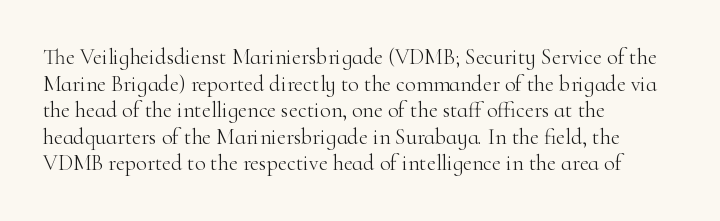
Q: Is the text bold? A: No.
Q: Is the text italic (slanted)? A: No, it is upright.
Q: Is the text underlined? A: No.
Q: How is the paragraph aligned? A: Left-aligned.
Q: Is the spacing between letters normal or unusually wide? A: Normal.
